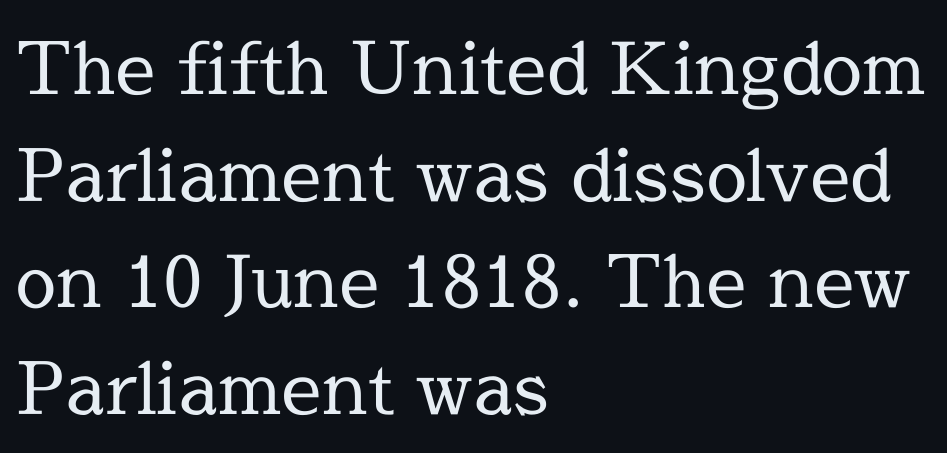
The image shows 72 px regular-weight serif type, upright; set left-aligned, normal line spacing (1.48x), normal letter spacing, not underlined; a medium x-height.
